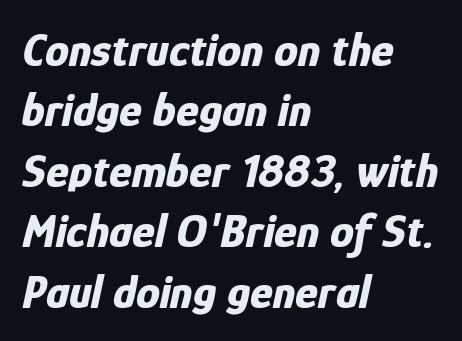
In terms of weight, the rendering is a true, heavy bold. Does the copy run flush right? No — it runs flush left. Note the varied advance widths — an 'i' is clearly narrower than an 'm'. Descender tails drop into unmarked territory. The face used here is rendered with its standard letterfit.
